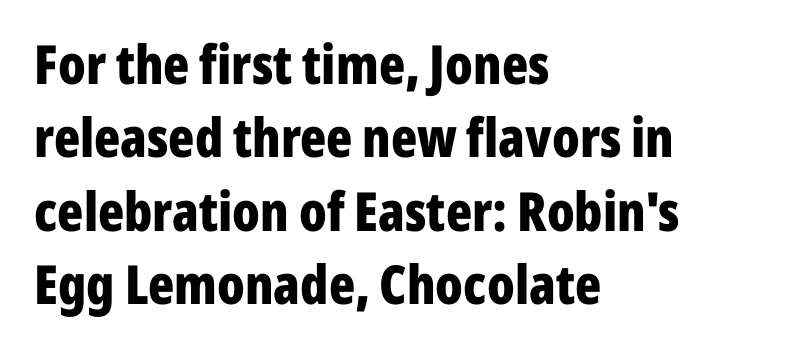
Q: Is the text bold? A: Yes.
Q: Is the text italic (slanted)? A: No, it is upright.
Q: Is the typeface a serif or a sans-serif typeface? A: Sans-serif.
Q: Is the text underlined? A: No.
Q: How is the paragraph aligned? A: Left-aligned.
Q: Is the spacing between letters normal or unusually wide? A: Normal.
Q: Is the spacing between lines tight, normal or loose? A: Normal.
Q: Width (condensed, normal, or wide)? A: Condensed.
Q: Stroke contrast? A: Low.
Q: x-height? A: Medium.
Q: Monospaced? A: No.
